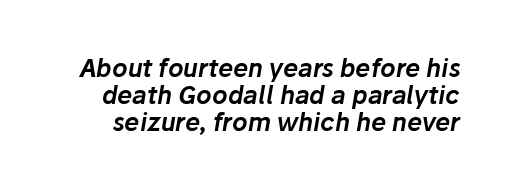
Q: Is the text italic (slanted)? A: Yes, it leans right by about 10 degrees.
Q: Is the text underlined? A: No.
Q: Is the spacing between letters normal or unusually wide? A: Normal.
Q: Is the spacing between lines tight, normal or loose? A: Tight.
